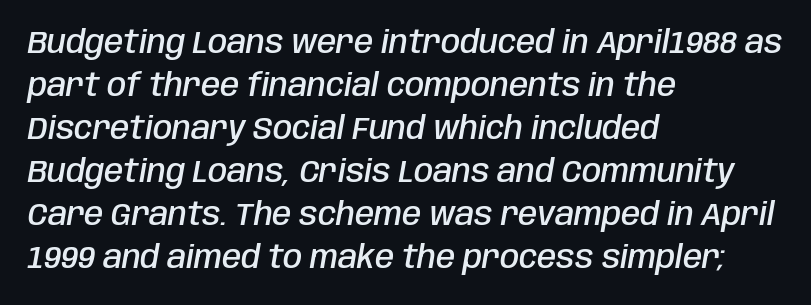
The image shows 31 px semibold, condensed type, italic (leaning right); set left-aligned, normal line spacing (1.39x), normal letter spacing, not underlined; low stroke contrast and a large x-height.
